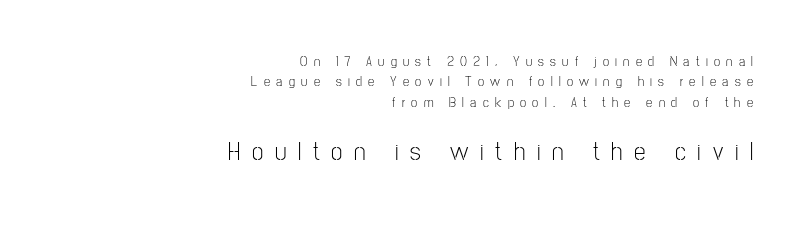
{"italic": "no", "bold": "no", "underline": "no", "align": "right", "line_spacing": "normal", "line_spacing_ratio": 1.46, "letter_spacing": "wide", "letter_spacing_em": 0.45, "larger_block": "second", "size_ratio": 1.86, "glyph_px": 26}
